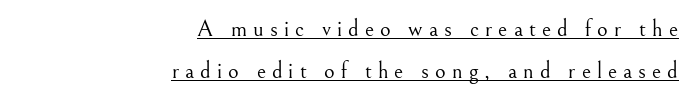
Q: Is the text bold? A: No.
Q: Is the text italic (slanted)? A: No, it is upright.
Q: Is the text underlined? A: Yes.
Q: How is the paragraph aligned? A: Right-aligned.
Q: Is the spacing between letters normal or unusually wide? A: Unusually wide.
